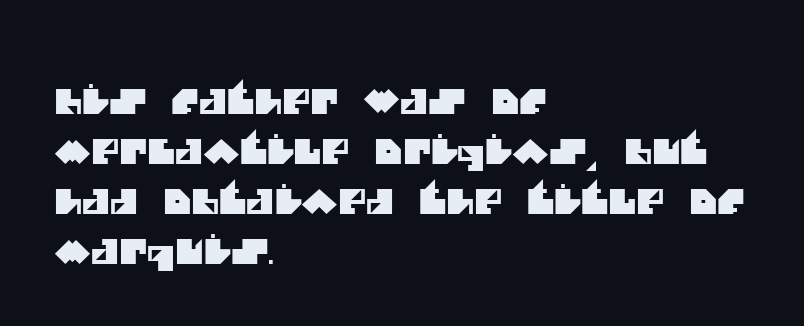
The image shows 34 px sans-serif type; set left-aligned, normal line spacing (1.47x), normal letter spacing, not underlined; medium stroke contrast and a large x-height.
